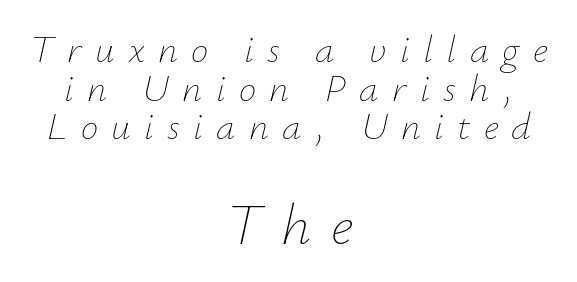
Q: Is the text bold? A: No.
Q: Is the text italic (slanted)? A: Yes, it leans right by about 12 degrees.
Q: Is the text underlined? A: No.
Q: How is the paragraph aligned? A: Centered.
Q: Is the spacing between letters normal or unusually wide? A: Unusually wide.
Q: Is the spacing between lines tight, normal or loose? A: Tight.
Q: Which block of text is set in a larger size, the first (top) or the second (bottom)? A: The second (bottom) one.
Q: Width (condensed, normal, or wide)? A: Normal.
Q: Stroke contrast? A: Low.
Q: x-height? A: Small.
Q: Monospaced? A: No.
